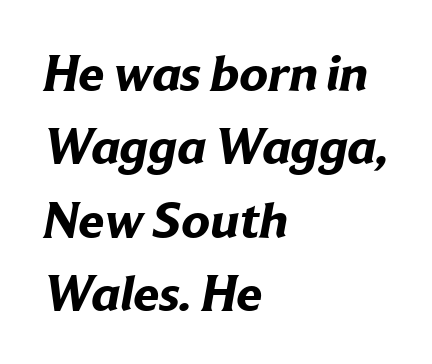
Q: Is the text bold? A: Yes.
Q: Is the typeface a serif or a sans-serif typeface? A: Sans-serif.
Q: Is the text underlined? A: No.
Q: How is the paragraph aligned? A: Left-aligned.
Q: Is the spacing between letters normal or unusually wide? A: Normal.
Q: Is the spacing between lines tight, normal or loose? A: Normal.
Q: Width (condensed, normal, or wide)? A: Normal.
Q: Stroke contrast? A: Low.
Q: x-height? A: Medium.
Q: Monospaced? A: No.
